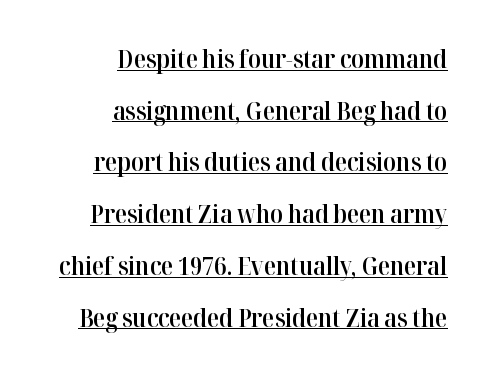
The image shows 25 px text type, upright; set right-aligned, loose line spacing (2.07x), normal letter spacing, underlined.
